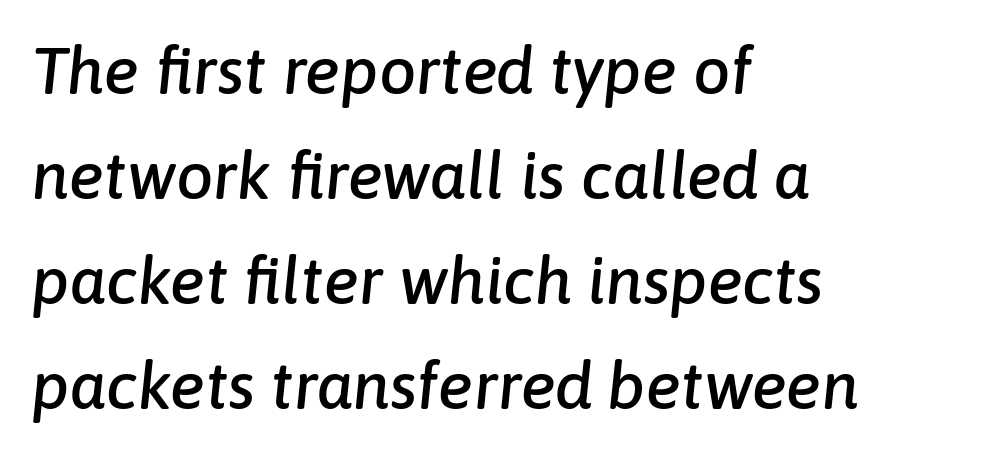
The image shows 66 px text type, italic (leaning right); set left-aligned, normal line spacing (1.59x), normal letter spacing, not underlined; low stroke contrast and a medium x-height.
